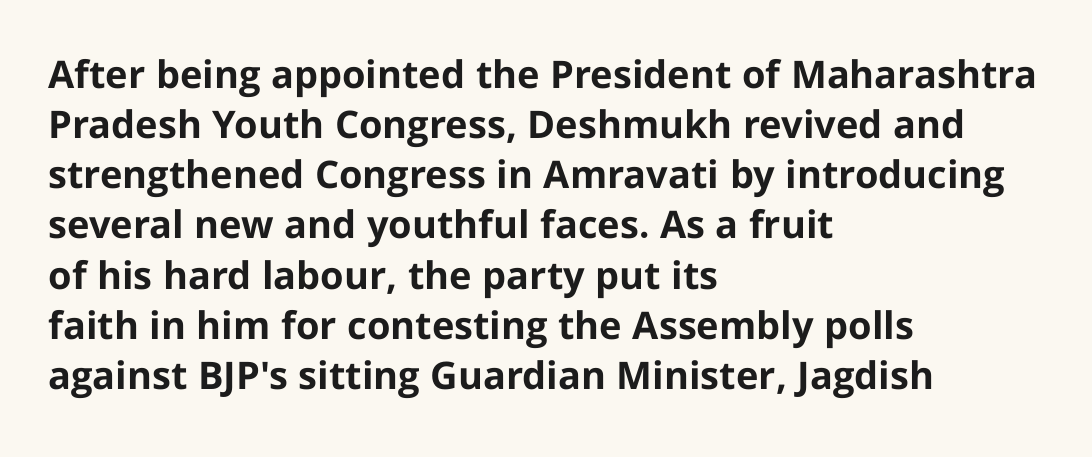
{"serif": "no", "italic": "no", "bold": "yes", "weight": "bold", "width": "normal", "stroke_contrast": "low", "x_height": "medium", "monospaced": "no", "underline": "no", "align": "left", "line_spacing": "normal", "line_spacing_ratio": 1.32, "letter_spacing": "normal", "letter_spacing_em": 0.0, "glyph_px": 38}
